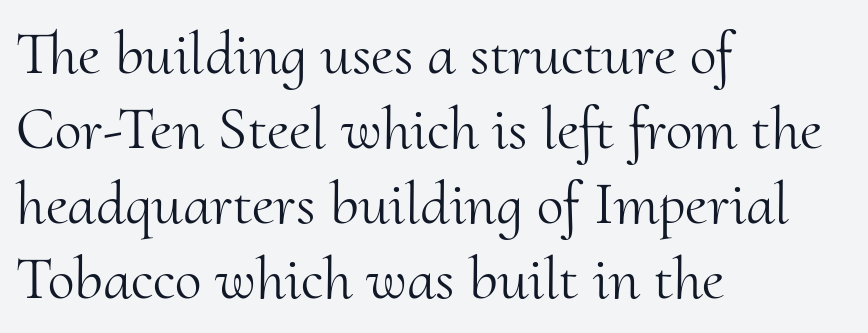
Q: Is the text bold? A: No.
Q: Is the text italic (slanted)? A: No, it is upright.
Q: Is the typeface a serif or a sans-serif typeface? A: Serif.
Q: Is the text underlined? A: No.
Q: How is the paragraph aligned? A: Left-aligned.
Q: Is the spacing between letters normal or unusually wide? A: Normal.
Q: Width (condensed, normal, or wide)? A: Normal.
Q: Stroke contrast? A: Medium.
Q: x-height? A: Small.
Q: Monospaced? A: No.
